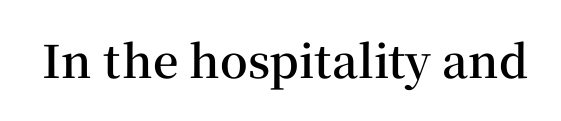
Q: Is the text bold? A: Semi-bold.
Q: Is the text italic (slanted)? A: No, it is upright.
Q: Is the typeface a serif or a sans-serif typeface? A: Serif.
Q: Is the text underlined? A: No.
Q: Is the spacing between letters normal or unusually wide? A: Normal.
Q: Width (condensed, normal, or wide)? A: Normal.
Q: Stroke contrast? A: Medium.
Q: x-height? A: Medium.
Q: Monospaced? A: No.
